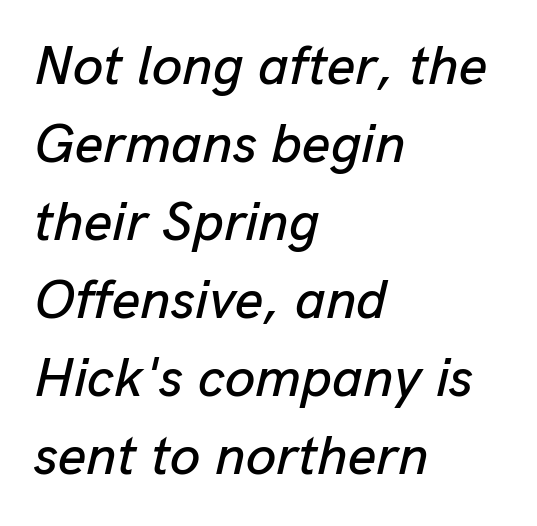
Q: Is the text italic (slanted)? A: Yes, it leans right by about 13 degrees.
Q: Is the text underlined? A: No.
Q: How is the paragraph aligned? A: Left-aligned.
Q: Is the spacing between letters normal or unusually wide? A: Normal.
Q: Is the spacing between lines tight, normal or loose? A: Normal.
Q: Width (condensed, normal, or wide)? A: Normal.
Q: Stroke contrast? A: Low.
Q: x-height? A: Medium.
Q: Monospaced? A: No.
